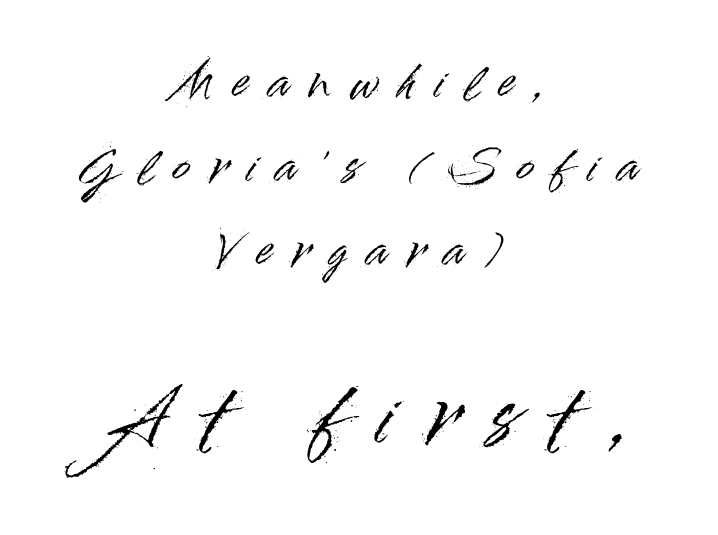
Q: Is the text italic (slanted)? A: Yes.
Q: Is the typeface a serif or a sans-serif typeface? A: Sans-serif.
Q: Is the text underlined? A: No.
Q: How is the paragraph aligned? A: Centered.
Q: Is the spacing between letters normal or unusually wide? A: Unusually wide.
Q: Is the spacing between lines tight, normal or loose? A: Loose.
Q: Which block of text is set in a larger size, the first (top) or the second (bottom)? A: The second (bottom) one.
Q: Width (condensed, normal, or wide)? A: Normal.
Q: Stroke contrast? A: High.
Q: x-height? A: Small.
Q: Monospaced? A: No.
